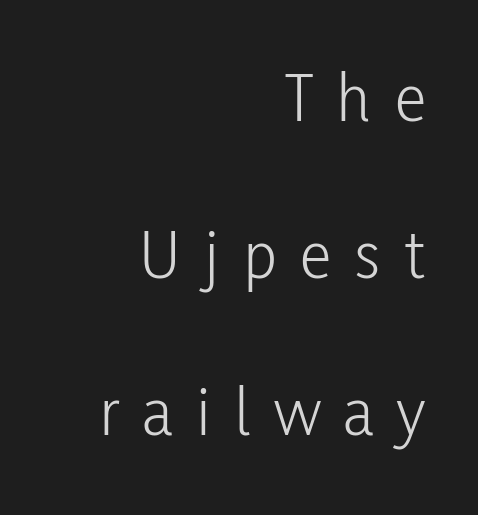
Examine the stroke ends and you'll find no serifs. Glance below the letters and you will spot only blank space. Stroke thickness stays within the range of a standard reading face or lighter. The paragraph shown leans on its right margin. Vertically, the passage feels expansive, rows floating well apart. The face used here is proportionally spaced, like ordinary book or web type.
